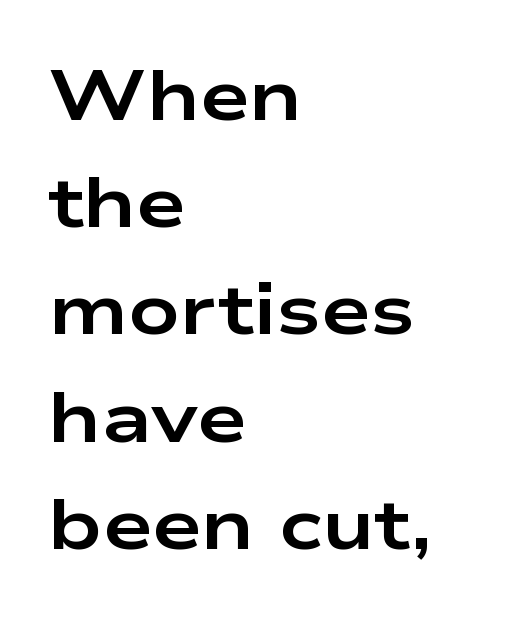
{"serif": "no", "italic": "no", "bold": "yes", "weight": "bold", "width": "wide", "stroke_contrast": "low", "x_height": "medium", "monospaced": "no", "underline": "no", "align": "left", "line_spacing": "normal", "line_spacing_ratio": 1.51, "letter_spacing": "normal", "letter_spacing_em": 0.0, "glyph_px": 71}
